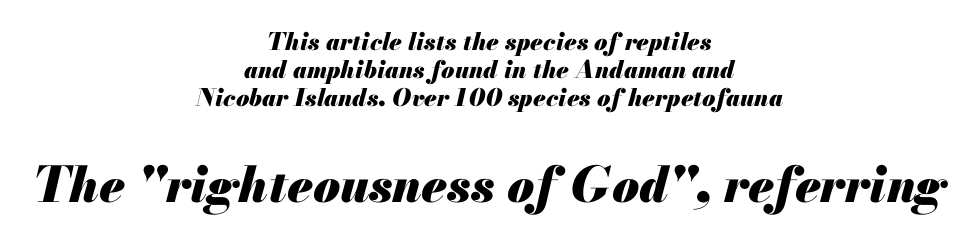
{"italic": "yes", "lean": "right", "slant_degrees": 13, "bold": "yes", "weight": "heavy", "width": "normal", "stroke_contrast": "medium", "x_height": "small", "monospaced": "no", "underline": "no", "align": "center", "line_spacing_ratio": 1.16, "letter_spacing": "normal", "letter_spacing_em": 0.0, "larger_block": "second", "size_ratio": 2.04, "glyph_px": 49}
